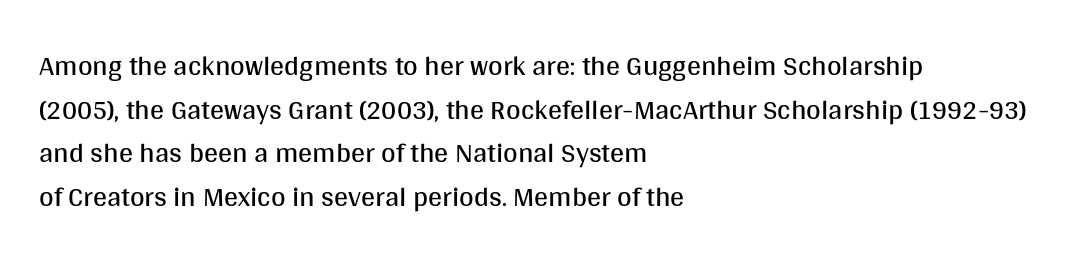
Q: Is the text bold? A: No.
Q: Is the text italic (slanted)? A: No, it is upright.
Q: Is the typeface a serif or a sans-serif typeface? A: Sans-serif.
Q: Is the text underlined? A: No.
Q: How is the paragraph aligned? A: Left-aligned.
Q: Is the spacing between letters normal or unusually wide? A: Normal.
Q: Is the spacing between lines tight, normal or loose? A: Normal.
Q: Width (condensed, normal, or wide)? A: Normal.
Q: Stroke contrast? A: Medium.
Q: x-height? A: Large.
Q: Monospaced? A: No.
